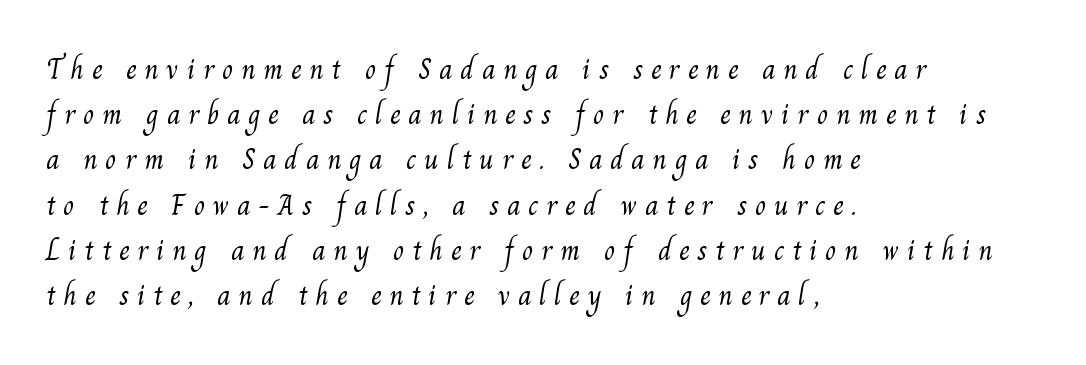
The image shows 29 px light serif type; set left-aligned, normal line spacing (1.56x), unusually wide letter spacing (+0.27 em), not underlined; medium stroke contrast and a small x-height.
